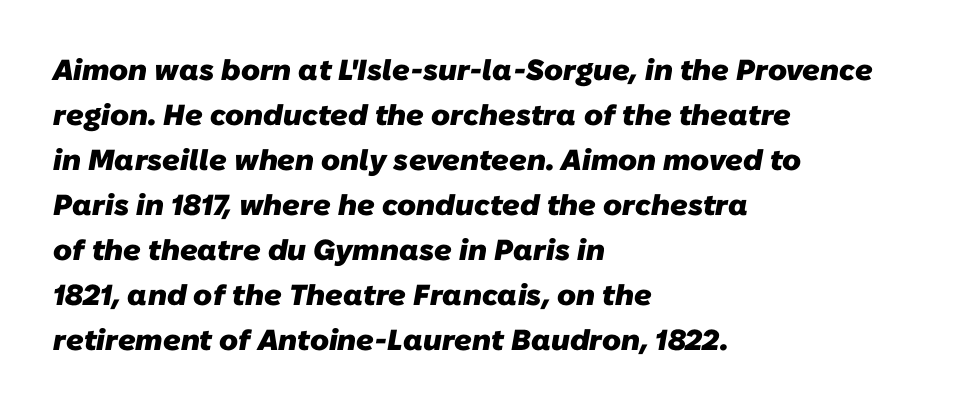
The image shows 29 px heavy sans-serif type; set left-aligned, normal line spacing (1.55x), normal letter spacing, not underlined; low stroke contrast and a medium x-height.
